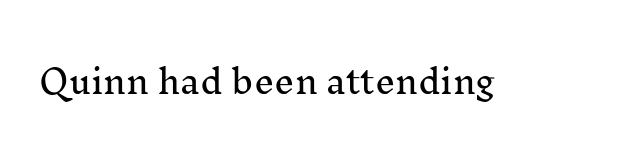
The image shows 32 px serif type, upright; set normal letter spacing, not underlined; medium stroke contrast and a medium x-height.
